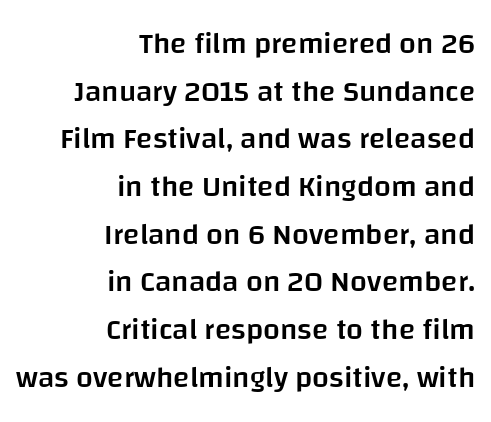
{"serif": "no", "italic": "no", "bold": "semi", "weight": "semibold", "width": "normal", "stroke_contrast": "low", "x_height": "large", "monospaced": "no", "underline": "no", "align": "right", "line_spacing": "normal", "line_spacing_ratio": 1.59, "letter_spacing": "normal", "letter_spacing_em": 0.0, "glyph_px": 30}
